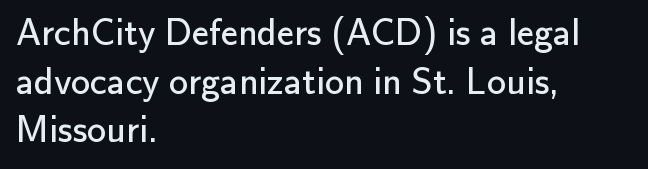
{"serif": "no", "italic": "no", "bold": "no", "weight": "regular", "width": "normal", "stroke_contrast": "low", "x_height": "small", "monospaced": "no", "underline": "no", "align": "left", "line_spacing": "normal", "line_spacing_ratio": 1.28, "letter_spacing": "normal", "letter_spacing_em": 0.0, "glyph_px": 38}
